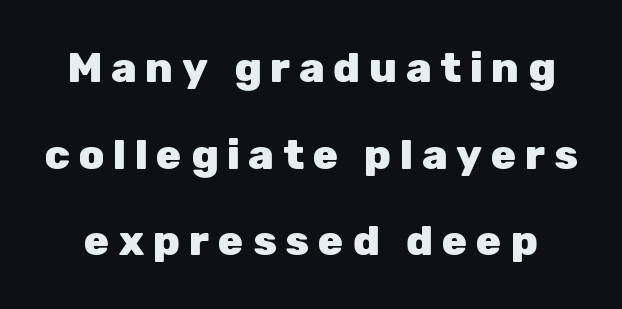
The image shows 42 px heavy sans-serif type, upright; set loose line spacing (2.06x), unusually wide letter spacing (+0.21 em), not underlined; low stroke contrast and a medium x-height.
